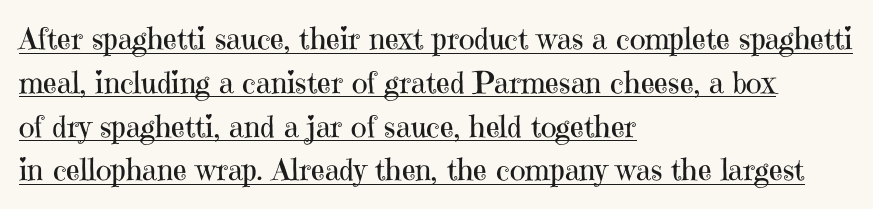
{"serif": "yes", "italic": "no", "bold": "no", "weight": "regular", "width": "normal", "stroke_contrast": "high", "x_height": "medium", "monospaced": "no", "underline": "yes", "align": "left", "line_spacing": "normal", "line_spacing_ratio": 1.46, "letter_spacing": "normal", "letter_spacing_em": 0.0, "glyph_px": 30}
